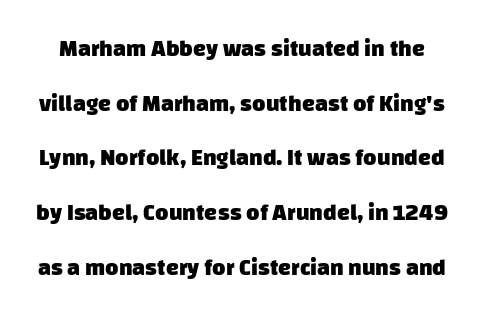
How would I describe the line gaps? Wide and relaxed. The passage shown is emphatically bold. Students, note that the glyphs here touch the page at normal intervals. Descenders hang freely into open space.
